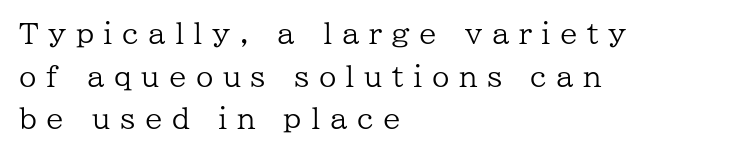
The image shows 28 px regular-weight serif type, upright; set left-aligned, normal line spacing (1.52x), unusually wide letter spacing (+0.34 em), not underlined; low stroke contrast and a medium x-height.
